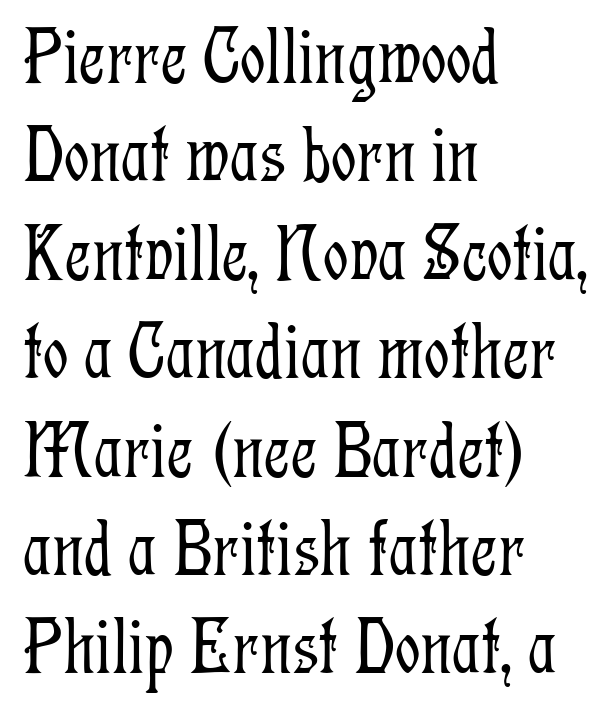
The image shows 80 px light, condensed serif type, upright; set left-aligned, line spacing 1.23x, normal letter spacing, not underlined; low stroke contrast and a medium x-height.
